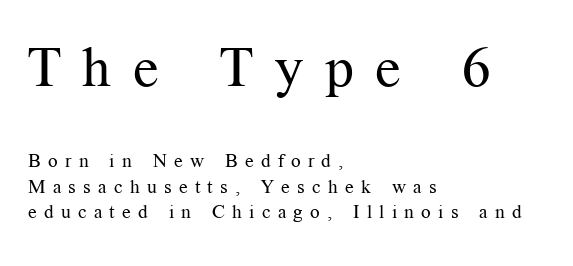
These lines stack with their left ends in a neat column. Evenly set lines give the paragraph a standard silhouette. Weight: not bold — regular or lighter. The first block has been scaled up relative to the second. The space directly below the letters is spotless. Ascenders rise straight up at ninety degrees.
